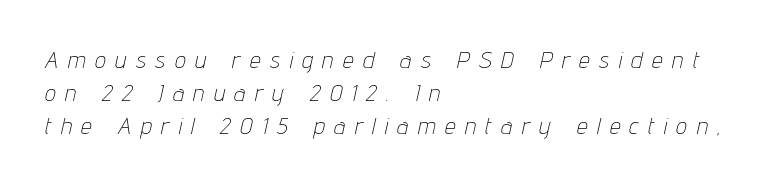
{"italic": "yes", "lean": "right", "slant_degrees": 12, "bold": "no", "underline": "no", "align": "left", "line_spacing": "normal", "line_spacing_ratio": 1.38, "letter_spacing": "wide", "letter_spacing_em": 0.41, "glyph_px": 24}
